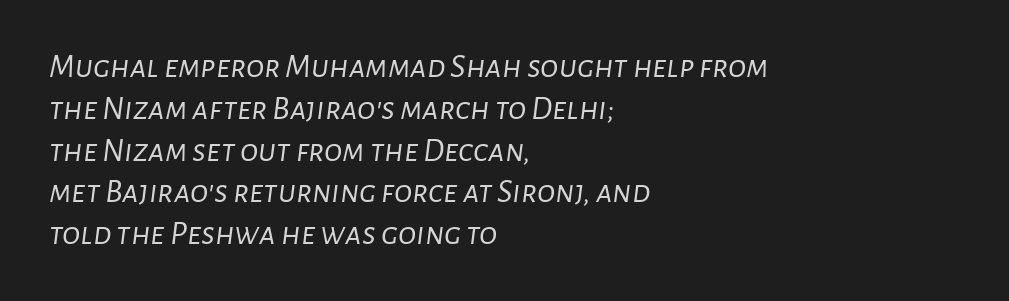
{"italic": "yes", "lean": "right", "slant_degrees": 7, "bold": "no", "weight": "light", "width": "normal", "stroke_contrast": "low", "x_height": "medium", "monospaced": "no", "underline": "no", "align": "left", "line_spacing_ratio": 1.23, "letter_spacing": "normal", "letter_spacing_em": 0.0, "glyph_px": 34}
